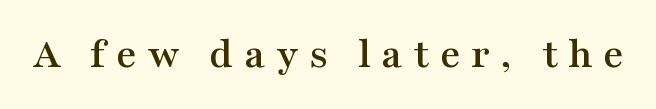
Q: Is the text italic (slanted)? A: No, it is upright.
Q: Is the typeface a serif or a sans-serif typeface? A: Serif.
Q: Is the text underlined? A: No.
Q: Is the spacing between letters normal or unusually wide? A: Unusually wide.
Q: Width (condensed, normal, or wide)? A: Wide.
Q: Stroke contrast? A: Medium.
Q: x-height? A: Medium.
Q: Monospaced? A: No.
